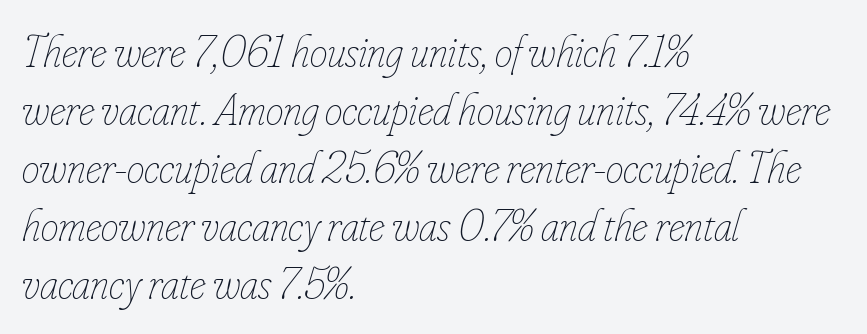
The image shows 45 px thin, condensed type, italic (leaning right); set left-aligned, normal line spacing (1.29x), normal letter spacing, not underlined; low stroke contrast and a small x-height.
